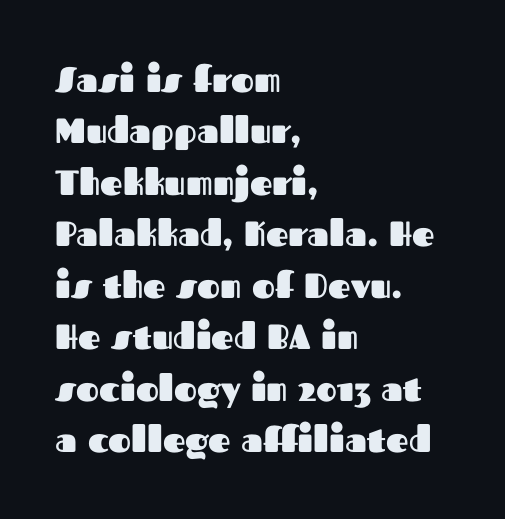
{"serif": "no", "italic": "no", "bold": "yes", "weight": "heavy", "width": "normal", "stroke_contrast": "medium", "x_height": "medium", "monospaced": "no", "underline": "no", "align": "left", "line_spacing": "normal", "line_spacing_ratio": 1.47, "letter_spacing": "normal", "letter_spacing_em": 0.0, "glyph_px": 35}
